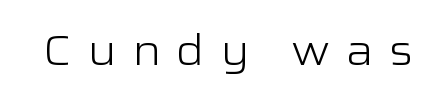
{"serif": "no", "italic": "no", "bold": "no", "weight": "light", "width": "wide", "stroke_contrast": "low", "x_height": "medium", "monospaced": "no", "underline": "no", "letter_spacing": "wide", "letter_spacing_em": 0.37, "glyph_px": 42}
